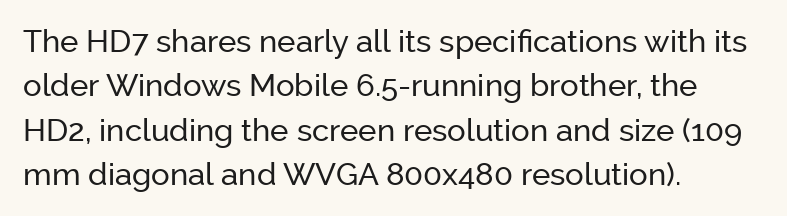
{"serif": "no", "italic": "no", "width": "normal", "stroke_contrast": "low", "x_height": "medium", "monospaced": "no", "underline": "no", "align": "left", "line_spacing": "normal", "line_spacing_ratio": 1.43, "letter_spacing": "normal", "letter_spacing_em": 0.0, "glyph_px": 31}
